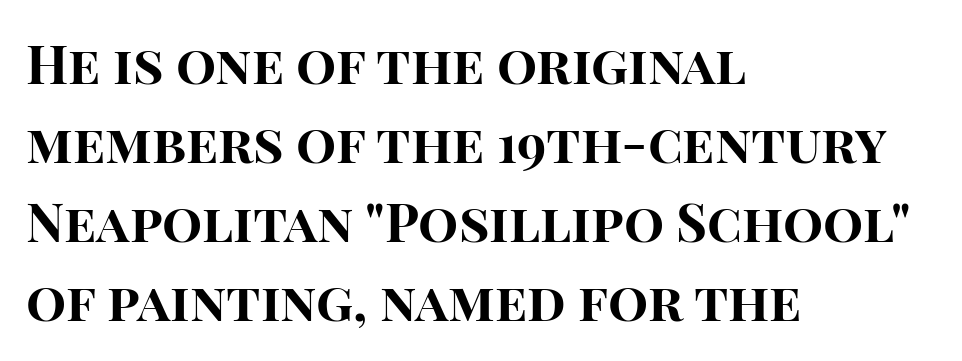
Q: Is the text bold? A: Yes.
Q: Is the text italic (slanted)? A: No, it is upright.
Q: Is the typeface a serif or a sans-serif typeface? A: Sans-serif.
Q: Is the text underlined? A: No.
Q: How is the paragraph aligned? A: Left-aligned.
Q: Is the spacing between letters normal or unusually wide? A: Normal.
Q: Is the spacing between lines tight, normal or loose? A: Normal.
Q: Width (condensed, normal, or wide)? A: Normal.
Q: Stroke contrast? A: High.
Q: x-height? A: Large.
Q: Monospaced? A: No.
